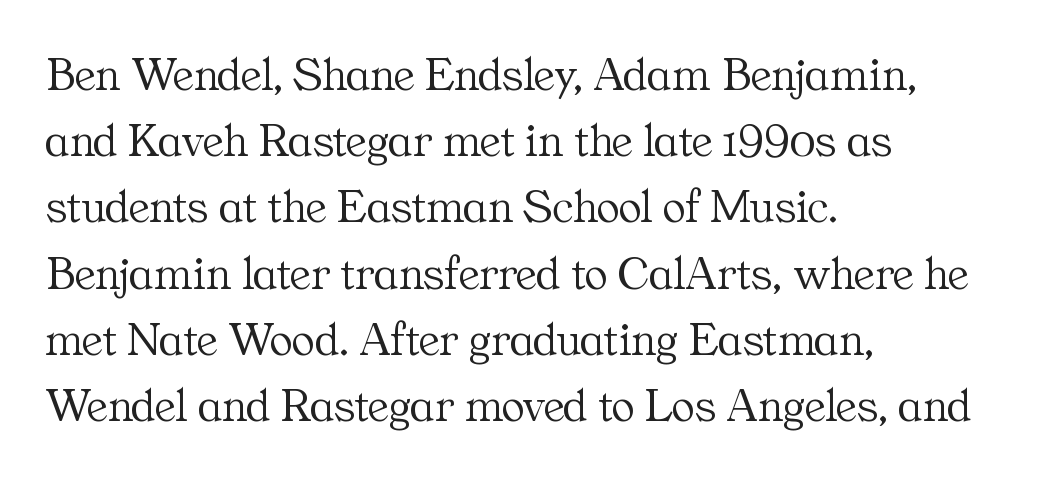
{"serif": "yes", "italic": "no", "bold": "no", "weight": "light", "width": "normal", "stroke_contrast": "medium", "x_height": "medium", "monospaced": "no", "underline": "no", "align": "left", "line_spacing": "normal", "line_spacing_ratio": 1.38, "letter_spacing": "normal", "letter_spacing_em": 0.0, "glyph_px": 48}
